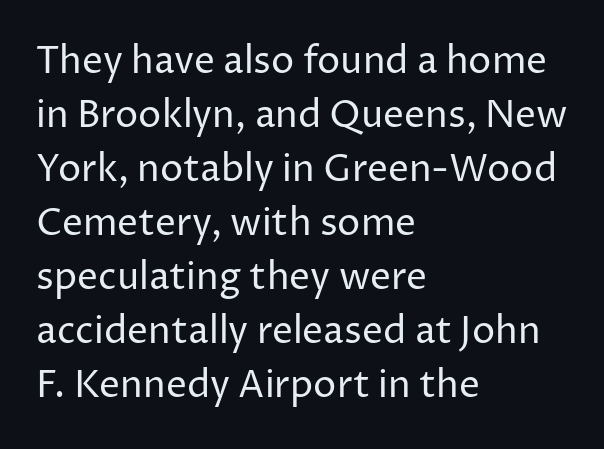
The image shows 37 px regular-weight sans-serif type, upright; set left-aligned, normal line spacing (1.46x), normal letter spacing, not underlined; low stroke contrast and a medium x-height.
